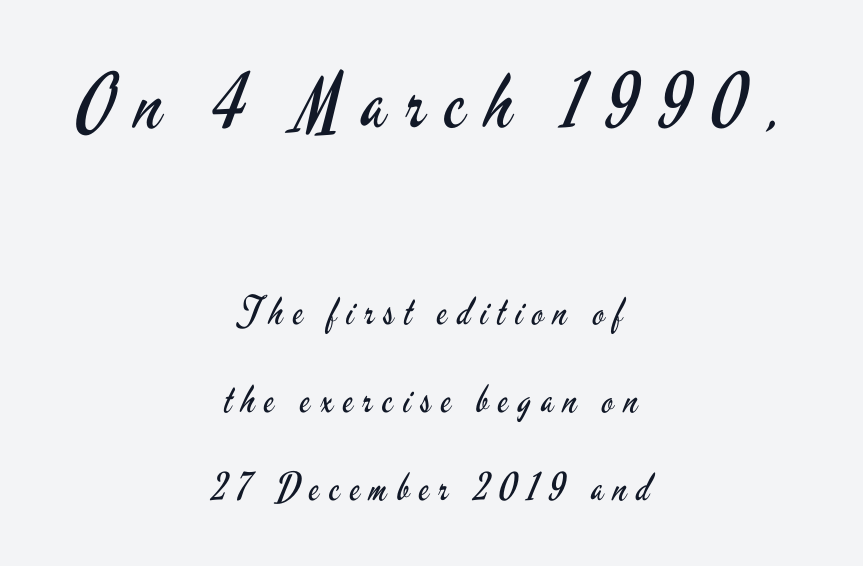
The composition opens big and finishes small. Spacing verdict: proportional, widths tailored to each character. Underlining? Definitely not there. Tracking value appears strongly positive — letters spread wide.
